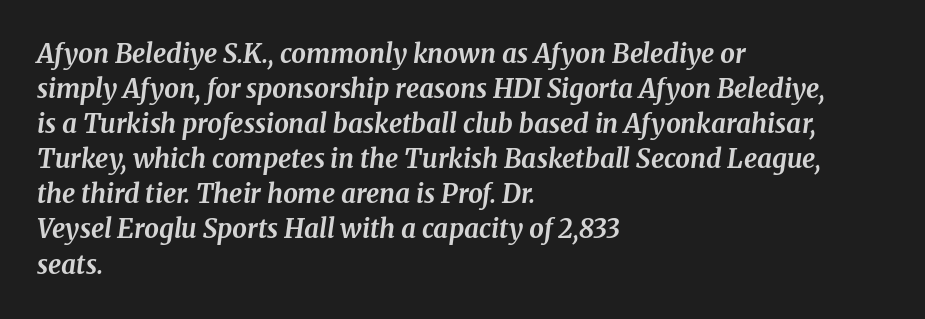
{"italic": "yes", "lean": "right", "slant_degrees": 8, "bold": "yes", "underline": "no", "align": "left", "line_spacing": "normal", "line_spacing_ratio": 1.35, "letter_spacing": "normal", "letter_spacing_em": 0.0, "glyph_px": 26}
